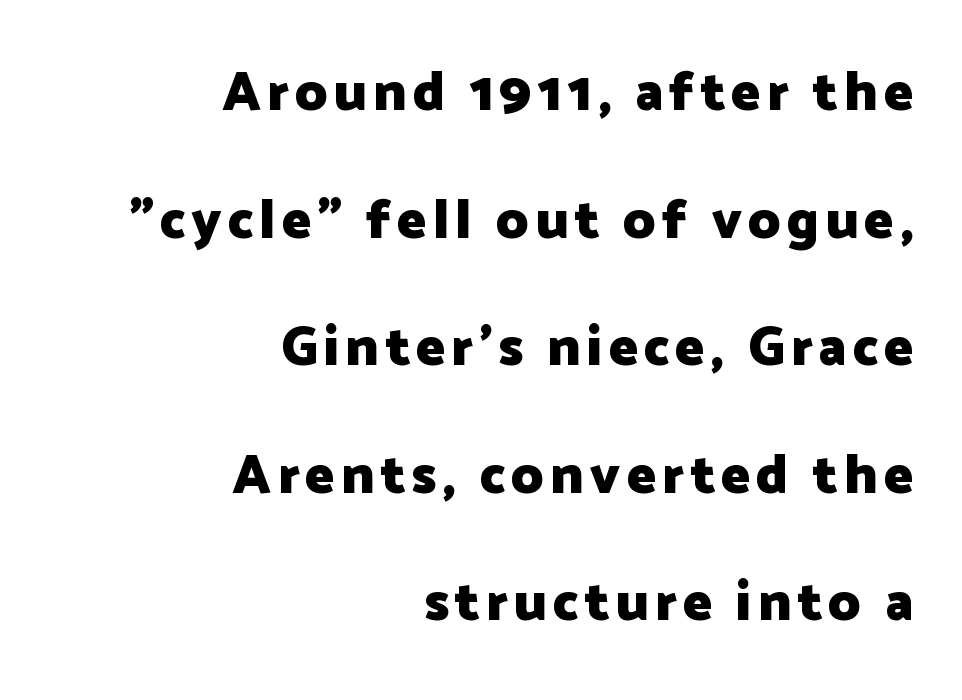
Q: Is the text bold? A: Yes.
Q: Is the text italic (slanted)? A: No, it is upright.
Q: Is the typeface a serif or a sans-serif typeface? A: Sans-serif.
Q: Is the text underlined? A: No.
Q: How is the paragraph aligned? A: Right-aligned.
Q: Is the spacing between lines tight, normal or loose? A: Loose.
Q: Width (condensed, normal, or wide)? A: Normal.
Q: Stroke contrast? A: Low.
Q: x-height? A: Medium.
Q: Monospaced? A: No.
